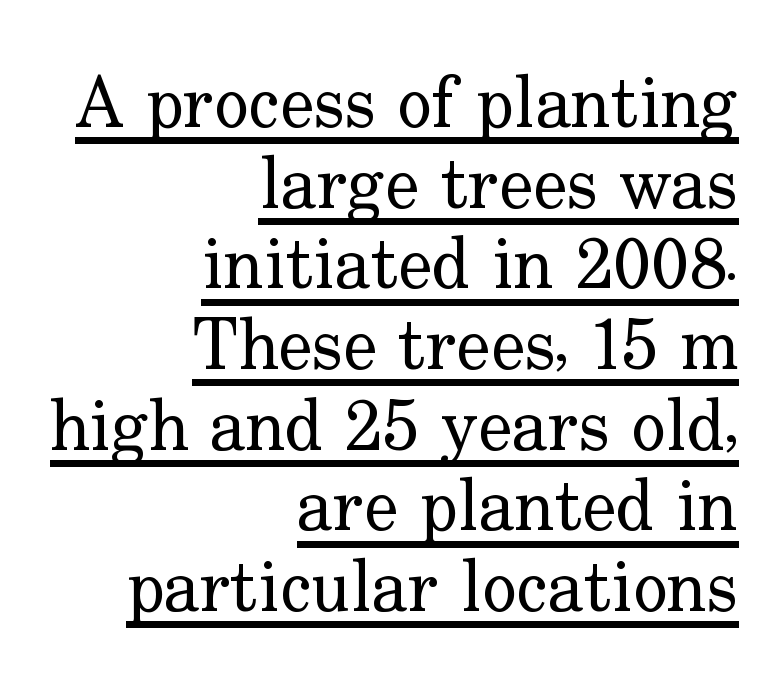
The image shows 72 px regular-weight serif type, upright; set right-aligned, tight line spacing (1.12x), normal letter spacing, underlined; low stroke contrast and a small x-height.
